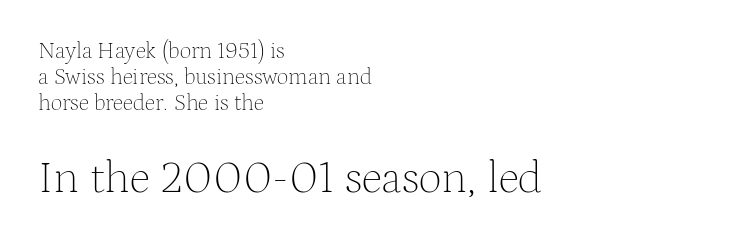
Q: Is the text bold? A: No.
Q: Is the text italic (slanted)? A: No, it is upright.
Q: Is the typeface a serif or a sans-serif typeface? A: Serif.
Q: Is the text underlined? A: No.
Q: How is the paragraph aligned? A: Left-aligned.
Q: Is the spacing between letters normal or unusually wide? A: Normal.
Q: Is the spacing between lines tight, normal or loose? A: Tight.
Q: Which block of text is set in a larger size, the first (top) or the second (bottom)? A: The second (bottom) one.
Q: Width (condensed, normal, or wide)? A: Normal.
Q: Stroke contrast? A: Medium.
Q: x-height? A: Medium.
Q: Monospaced? A: No.
